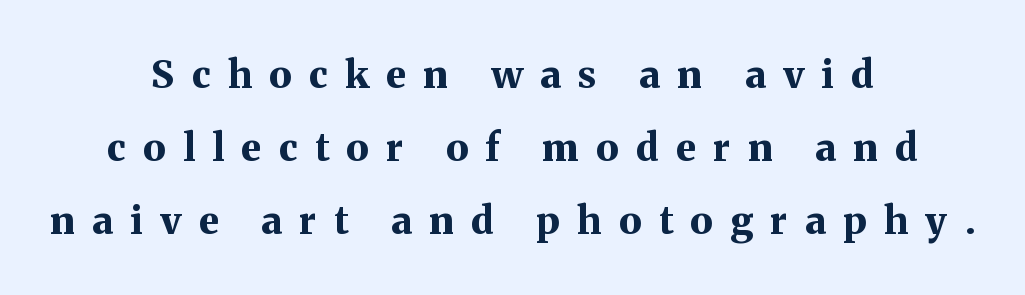
The image shows 38 px bold serif type, upright; set centered, loose line spacing (1.92x), unusually wide letter spacing (+0.46 em), not underlined; medium stroke contrast and a medium x-height.
